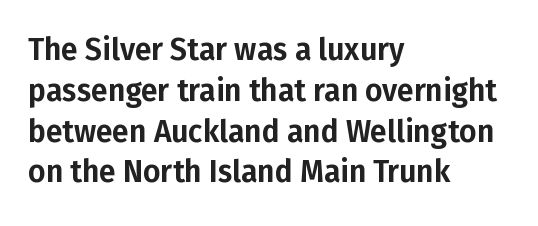
The image shows 30 px sans-serif type, upright; set left-aligned, normal line spacing (1.36x), normal letter spacing, not underlined; low stroke contrast and a medium x-height.
